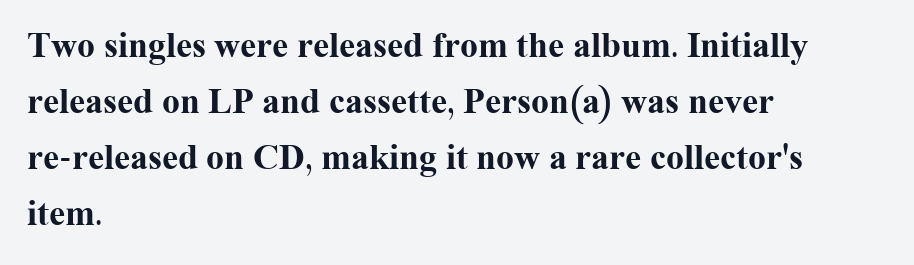
The image shows 36 px bold serif type, upright; set left-aligned, normal line spacing (1.56x), normal letter spacing, not underlined; medium stroke contrast and a medium x-height.
